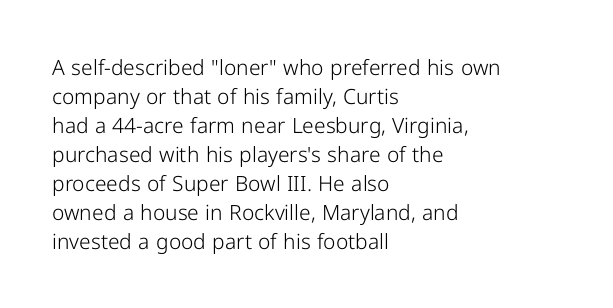
Letters rest on an invisible, unmarked baseline. Heaviness? Minimal to ordinary, like unemphasized prose. The rendering anchors every line to the left-hand side. The line-height multiplier appears to be the usual default.
